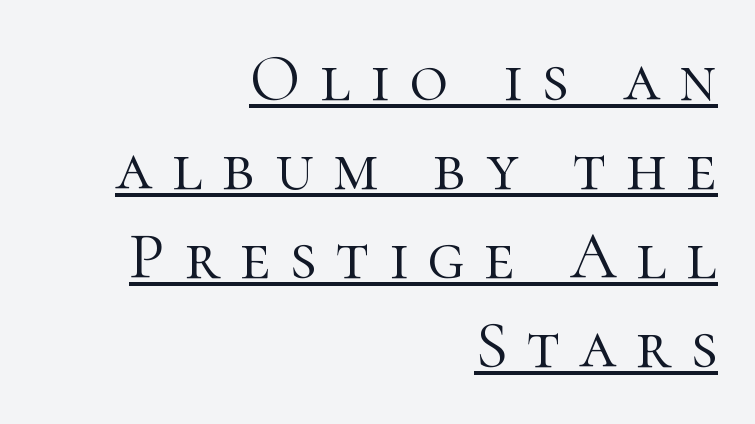
{"serif": "yes", "italic": "no", "bold": "no", "weight": "light", "width": "normal", "stroke_contrast": "high", "x_height": "medium", "monospaced": "no", "underline": "yes", "align": "right", "line_spacing": "normal", "line_spacing_ratio": 1.35, "letter_spacing": "wide", "letter_spacing_em": 0.3, "glyph_px": 66}
